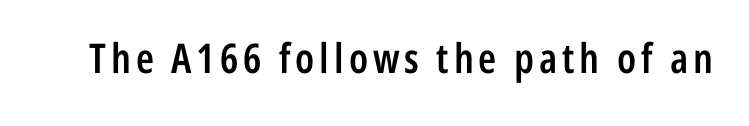
{"serif": "no", "italic": "no", "bold": "semi", "weight": "semibold", "width": "condensed", "stroke_contrast": "low", "x_height": "medium", "monospaced": "no", "underline": "no", "glyph_px": 41}
